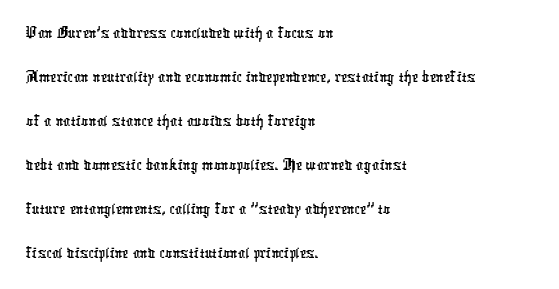
The rag falls on the right side of this text block. These lines are rendered in a variable-pitch font. The face used here is a sans, in the tradition of grotesques and geometrics. The line texture is even and compact thanks to regular tracking.
